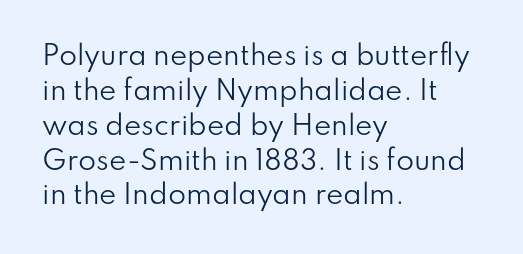
Q: Is the text bold? A: No.
Q: Is the text italic (slanted)? A: No, it is upright.
Q: Is the text underlined? A: No.
Q: How is the paragraph aligned? A: Left-aligned.
Q: Is the spacing between letters normal or unusually wide? A: Normal.
Q: Is the spacing between lines tight, normal or loose? A: Normal.
